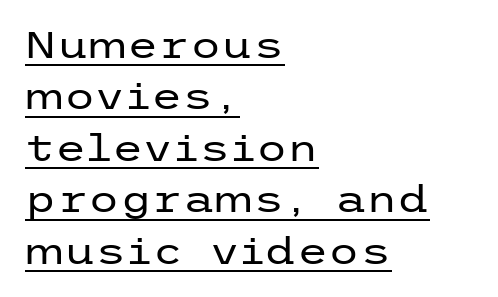
{"serif": "no", "italic": "no", "bold": "no", "weight": "regular", "width": "wide", "stroke_contrast": "low", "x_height": "medium", "underline": "yes", "align": "left", "line_spacing": "normal", "line_spacing_ratio": 1.43, "letter_spacing": "normal", "letter_spacing_em": 0.0, "glyph_px": 36}
